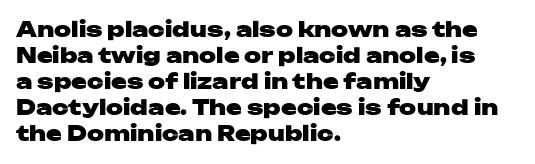
Q: Is the text bold? A: Yes.
Q: Is the text italic (slanted)? A: No, it is upright.
Q: Is the text underlined? A: No.
Q: How is the paragraph aligned? A: Left-aligned.
Q: Is the spacing between letters normal or unusually wide? A: Normal.
